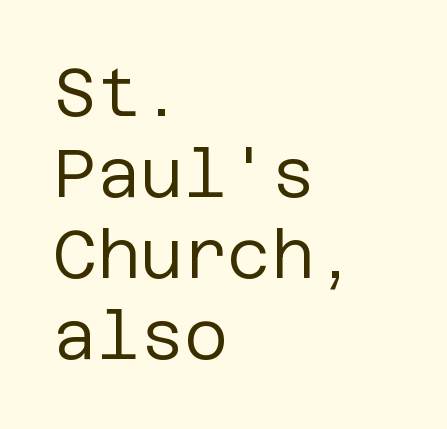
{"serif": "no", "italic": "no", "bold": "no", "weight": "regular", "width": "normal", "stroke_contrast": "low", "x_height": "large", "underline": "no", "align": "left", "line_spacing_ratio": 1.21, "letter_spacing": "normal", "letter_spacing_em": 0.0, "glyph_px": 67}
